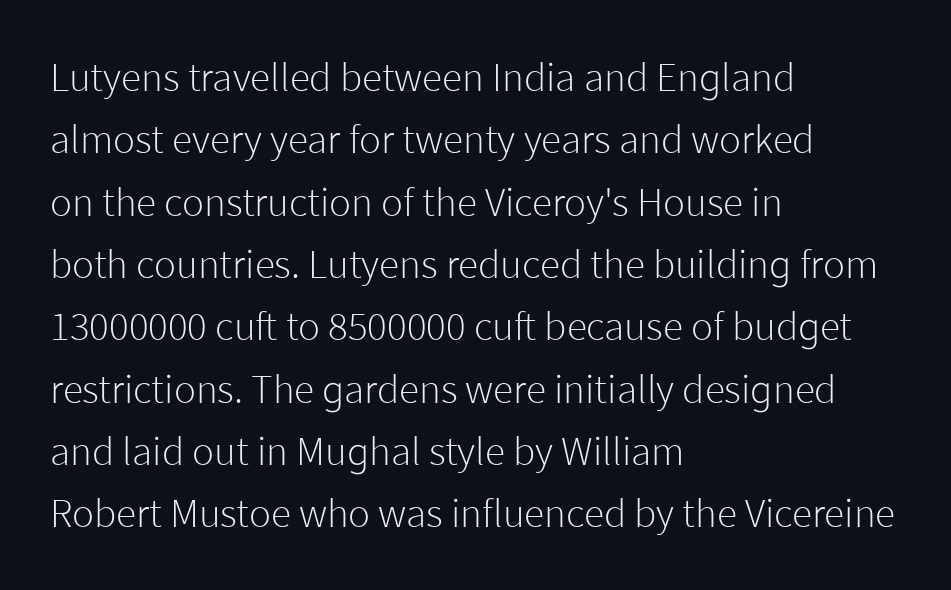
{"serif": "no", "italic": "no", "bold": "no", "weight": "light", "width": "normal", "stroke_contrast": "low", "x_height": "medium", "monospaced": "no", "underline": "no", "align": "left", "line_spacing": "normal", "line_spacing_ratio": 1.52, "letter_spacing": "normal", "letter_spacing_em": 0.0, "glyph_px": 41}
